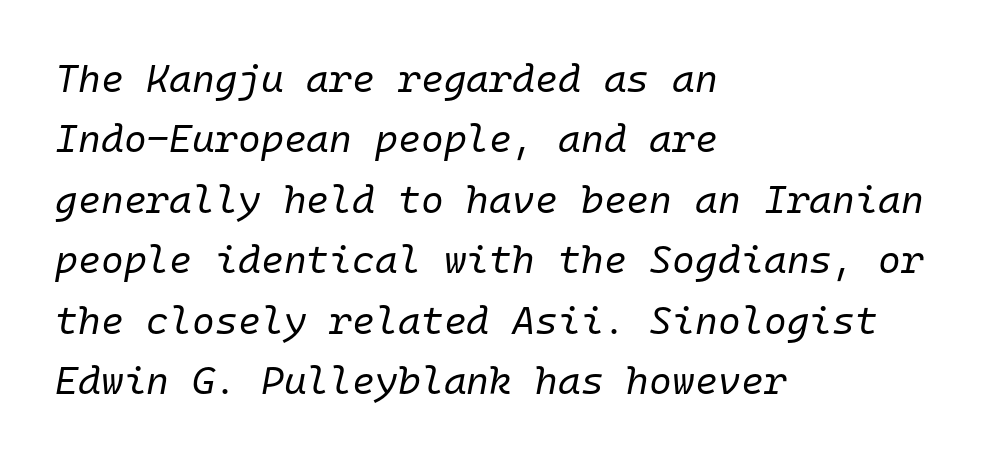
{"italic": "yes", "lean": "right", "slant_degrees": 10, "bold": "no", "weight": "regular", "width": "normal", "stroke_contrast": "low", "x_height": "medium", "monospaced": "yes", "underline": "no", "align": "left", "line_spacing": "normal", "line_spacing_ratio": 1.55, "letter_spacing": "normal", "letter_spacing_em": 0.0, "glyph_px": 39}
